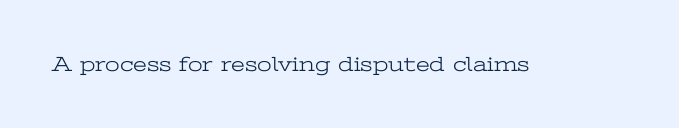
The passage shown is not underscored anywhere. The font's upright variant was chosen for this text. Stems here are at most as thick as an everyday book face. Observe the ordinary spacing: letters are neighbours, not strangers.
